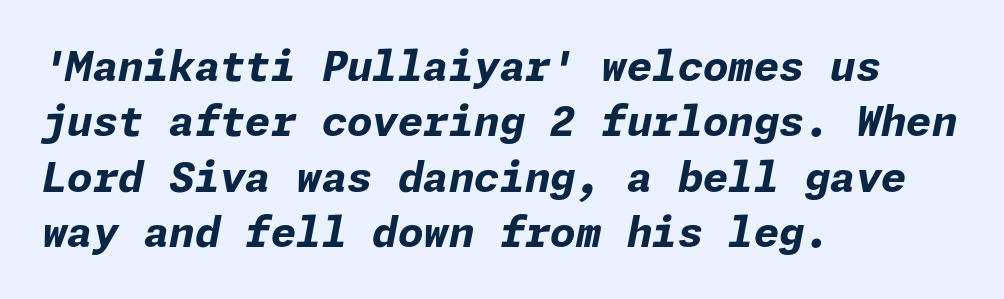
Q: Is the text bold? A: Yes.
Q: Is the text italic (slanted)? A: Yes, it leans right by about 11 degrees.
Q: Is the text underlined? A: No.
Q: How is the paragraph aligned? A: Left-aligned.
Q: Is the spacing between letters normal or unusually wide? A: Normal.
Q: Is the spacing between lines tight, normal or loose? A: Normal.
Q: Width (condensed, normal, or wide)? A: Normal.
Q: Stroke contrast? A: Low.
Q: x-height? A: Medium.
